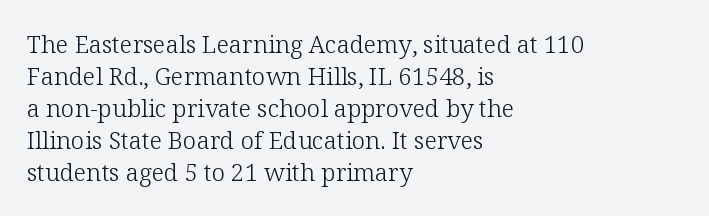
Q: Is the text bold? A: No.
Q: Is the text italic (slanted)? A: No, it is upright.
Q: Is the text underlined? A: No.
Q: How is the paragraph aligned? A: Left-aligned.
Q: Is the spacing between letters normal or unusually wide? A: Normal.
Q: Is the spacing between lines tight, normal or loose? A: Normal.
